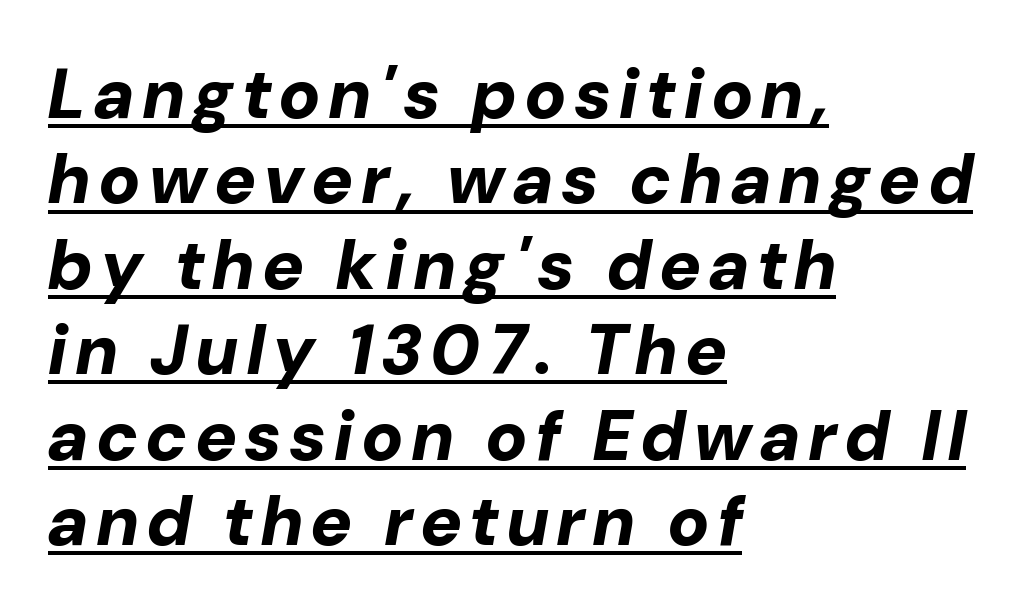
The ragged edge is on the right, which tells us the setting is flush left. It's the slanting kind of type. Varying glyph widths throughout — classic text-font behaviour. Compared with undecorated copy, this sample adds a rule below the words. This is heavy type, rendered in bold.
